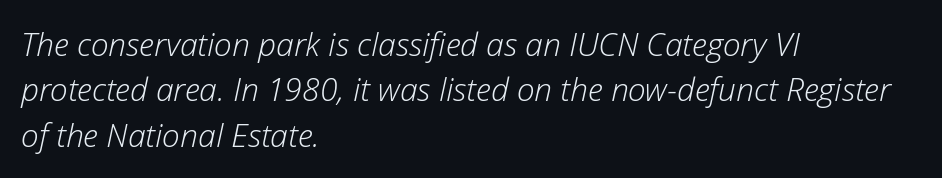
{"italic": "yes", "lean": "right", "slant_degrees": 12, "bold": "no", "weight": "light", "width": "normal", "stroke_contrast": "low", "x_height": "medium", "monospaced": "no", "underline": "no", "align": "left", "line_spacing": "normal", "line_spacing_ratio": 1.42, "letter_spacing": "normal", "letter_spacing_em": 0.0, "glyph_px": 32}
